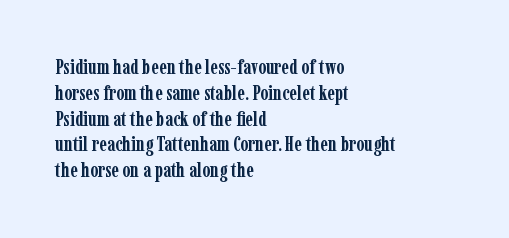
The image shows 20 px bold type, upright; set left-aligned, normal line spacing (1.29x), normal letter spacing, not underlined.
